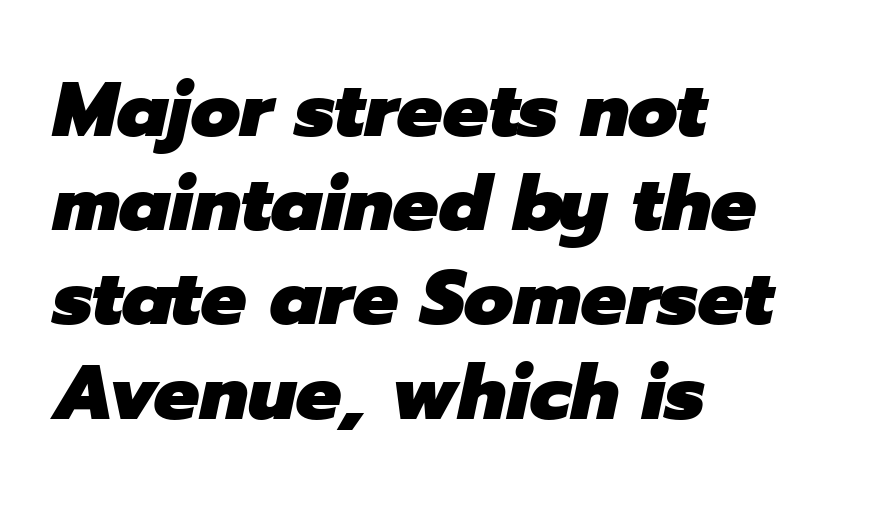
Q: Is the text bold? A: Yes.
Q: Is the text italic (slanted)? A: Yes, it leans right by about 12 degrees.
Q: Is the text underlined? A: No.
Q: How is the paragraph aligned? A: Left-aligned.
Q: Is the spacing between letters normal or unusually wide? A: Normal.
Q: Width (condensed, normal, or wide)? A: Normal.
Q: Stroke contrast? A: Low.
Q: x-height? A: Medium.
Q: Monospaced? A: No.
